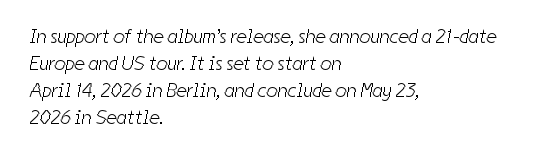
The image shows 20 px text type; set left-aligned, normal line spacing (1.35x), normal letter spacing, not underlined.
